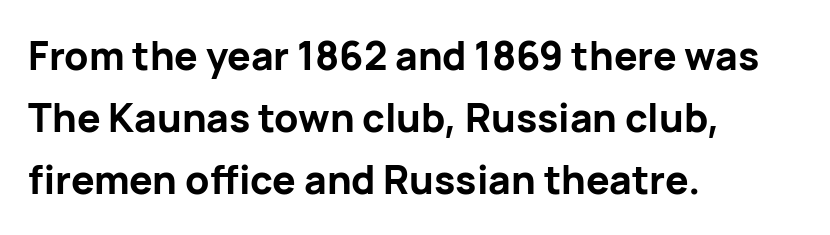
Q: Is the text bold? A: Yes.
Q: Is the text italic (slanted)? A: No, it is upright.
Q: Is the typeface a serif or a sans-serif typeface? A: Sans-serif.
Q: Is the text underlined? A: No.
Q: How is the paragraph aligned? A: Left-aligned.
Q: Is the spacing between letters normal or unusually wide? A: Normal.
Q: Is the spacing between lines tight, normal or loose? A: Normal.
Q: Width (condensed, normal, or wide)? A: Normal.
Q: Stroke contrast? A: Low.
Q: x-height? A: Medium.
Q: Monospaced? A: No.
